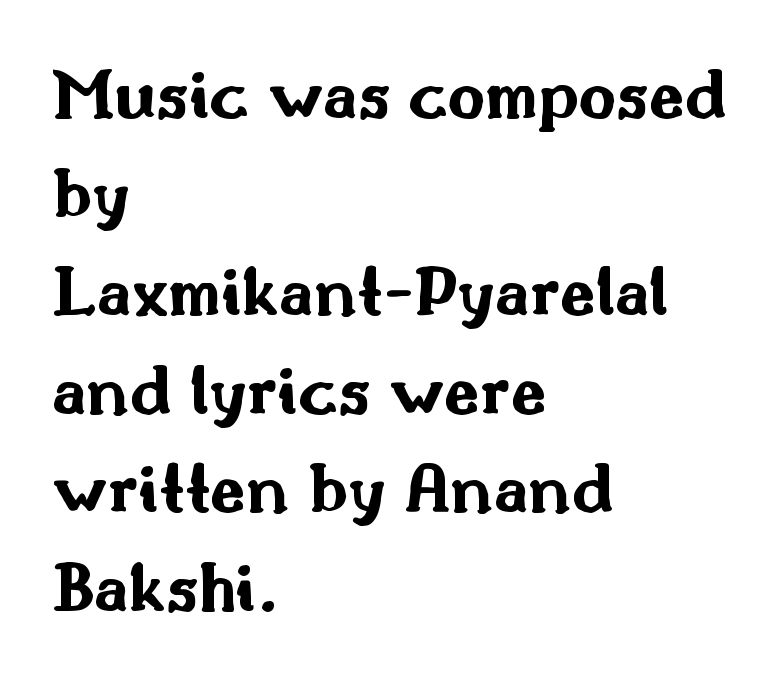
{"serif": "no", "italic": "no", "bold": "yes", "weight": "bold", "width": "wide", "stroke_contrast": "medium", "x_height": "small", "monospaced": "no", "underline": "no", "align": "left", "line_spacing": "normal", "line_spacing_ratio": 1.35, "letter_spacing": "normal", "letter_spacing_em": 0.0, "glyph_px": 73}
